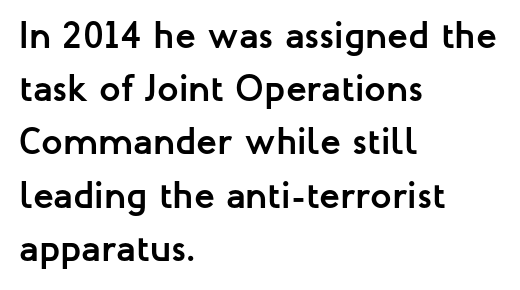
Q: Is the text bold? A: Yes.
Q: Is the text italic (slanted)? A: No, it is upright.
Q: Is the typeface a serif or a sans-serif typeface? A: Sans-serif.
Q: Is the text underlined? A: No.
Q: How is the paragraph aligned? A: Left-aligned.
Q: Is the spacing between letters normal or unusually wide? A: Normal.
Q: Is the spacing between lines tight, normal or loose? A: Normal.
Q: Width (condensed, normal, or wide)? A: Normal.
Q: Stroke contrast? A: Low.
Q: x-height? A: Medium.
Q: Monospaced? A: No.
